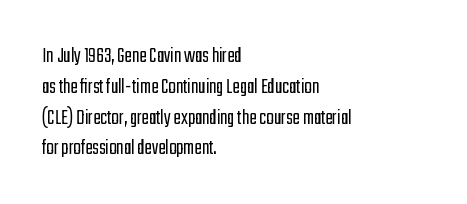
{"italic": "no", "bold": "no", "underline": "no", "align": "left", "line_spacing": "normal", "line_spacing_ratio": 1.4, "letter_spacing": "normal", "letter_spacing_em": 0.0, "glyph_px": 22}
